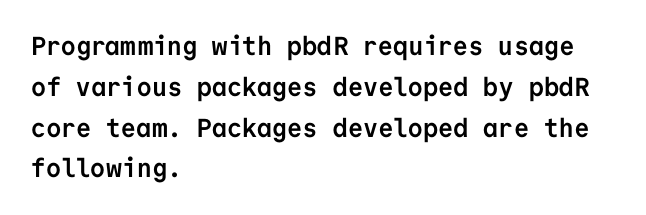
A dark, heavy texture on the line: the type is bold. Characters follow at the spacing the type designer built in. The designer left line spacing at the default. Unmarked baselines from the first word to the last. Posture: vertical.
